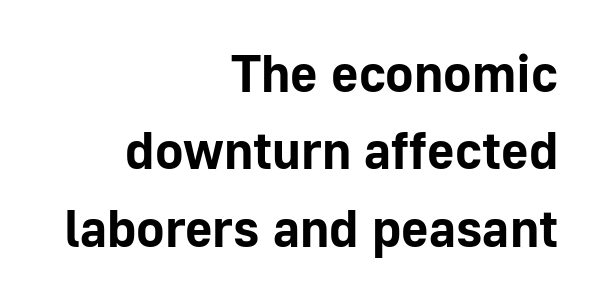
The image shows 53 px bold sans-serif type, upright; set right-aligned, normal line spacing (1.46x), normal letter spacing, not underlined; low stroke contrast and a medium x-height.
